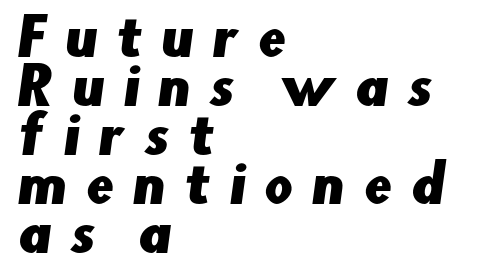
The image shows 50 px sans-serif type; set left-aligned, tight line spacing (0.98x), unusually wide letter spacing (+0.37 em), not underlined; low stroke contrast and a small x-height.
